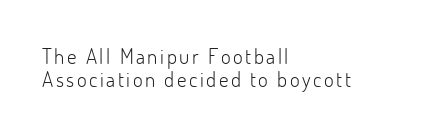
{"italic": "no", "bold": "no", "underline": "no", "align": "left", "line_spacing": "tight", "line_spacing_ratio": 1.08, "glyph_px": 21}
